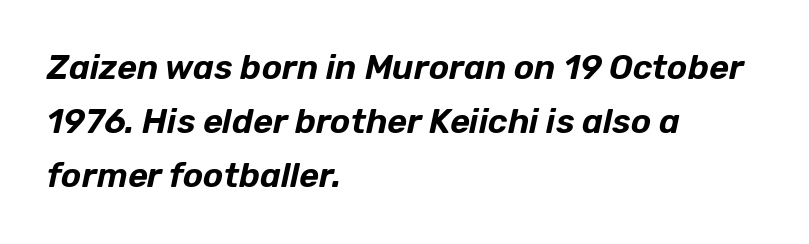
{"italic": "yes", "lean": "right", "slant_degrees": 12, "width": "normal", "stroke_contrast": "low", "x_height": "medium", "monospaced": "no", "underline": "no", "align": "left", "line_spacing": "normal", "line_spacing_ratio": 1.59, "letter_spacing": "normal", "letter_spacing_em": 0.0, "glyph_px": 34}
